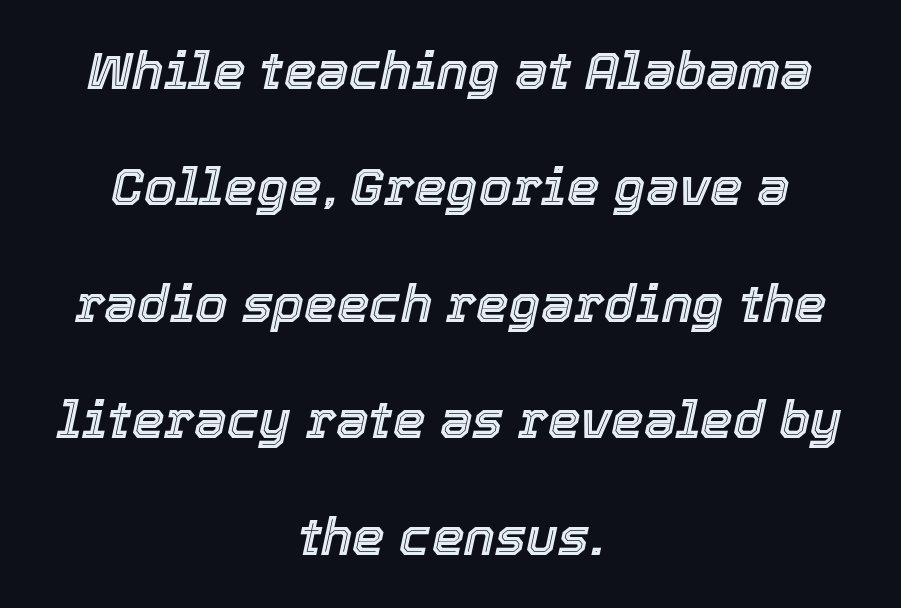
The image shows 52 px text type, italic (leaning right); set centered, loose line spacing (2.24x), normal letter spacing, not underlined; a medium x-height.
